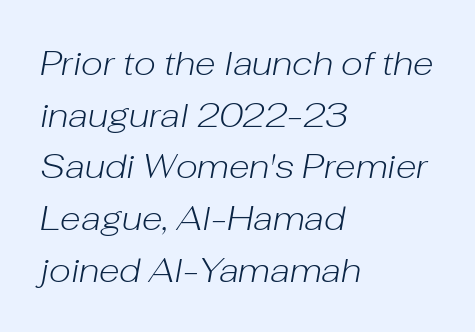
Q: Is the text bold? A: No.
Q: Is the text italic (slanted)? A: Yes, it leans right by about 10 degrees.
Q: Is the text underlined? A: No.
Q: How is the paragraph aligned? A: Left-aligned.
Q: Is the spacing between letters normal or unusually wide? A: Normal.
Q: Is the spacing between lines tight, normal or loose? A: Normal.
Q: Width (condensed, normal, or wide)? A: Normal.
Q: Stroke contrast? A: Low.
Q: x-height? A: Medium.
Q: Monospaced? A: No.
